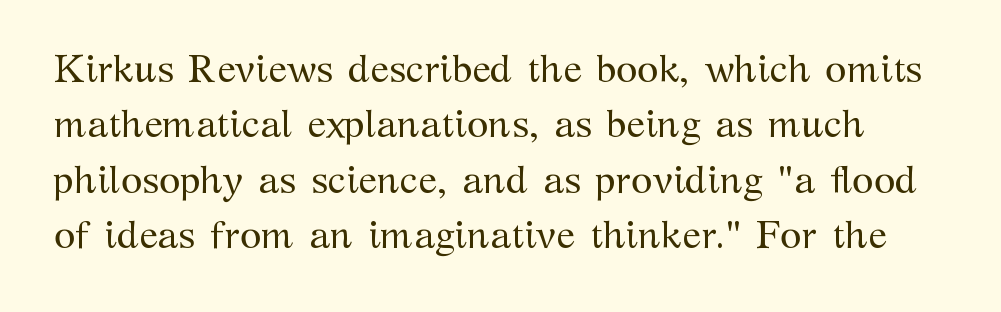
Q: Is the text bold? A: No.
Q: Is the text italic (slanted)? A: No, it is upright.
Q: Is the typeface a serif or a sans-serif typeface? A: Serif.
Q: Is the text underlined? A: No.
Q: Is the spacing between letters normal or unusually wide? A: Normal.
Q: Is the spacing between lines tight, normal or loose? A: Normal.
Q: Width (condensed, normal, or wide)? A: Normal.
Q: Stroke contrast? A: Medium.
Q: x-height? A: Medium.
Q: Monospaced? A: No.
